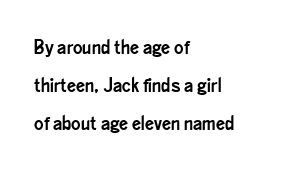
In CSS terms this would be text-align: left. Unmarked baselines from the first word to the last. Observe the ordinary spacing: letters are neighbours, not strangers. These lines were composed using upright roman letters.
